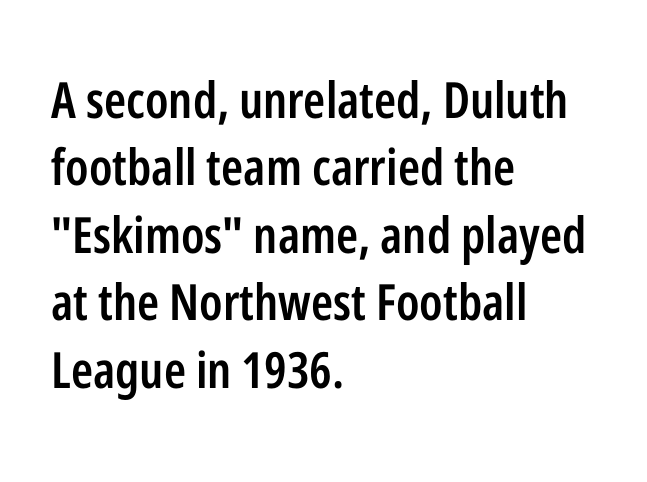
The image shows 50 px semibold, condensed sans-serif type, upright; set left-aligned, normal line spacing (1.35x), normal letter spacing, not underlined; low stroke contrast and a medium x-height.
